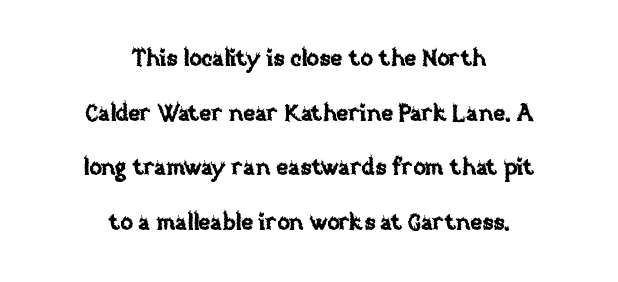
The words here are not underlined. Loosely led — the rows are spread out. How are the letters spaced? Ordinarily, with no added tracking. Caption: multi-line text, centered on the measure.
